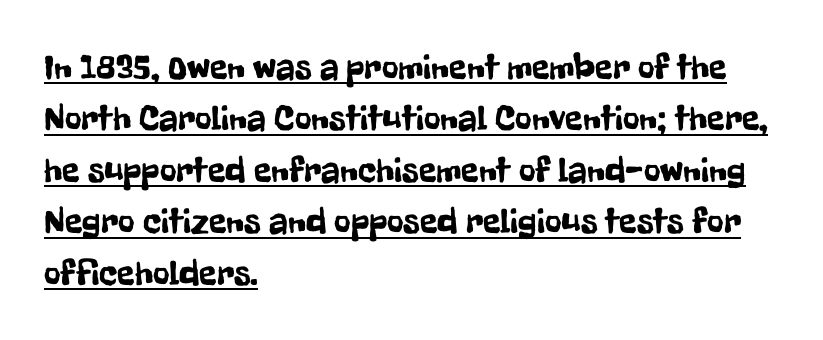
The image shows 36 px condensed sans-serif type, upright; set left-aligned, normal line spacing (1.43x), normal letter spacing, underlined; low stroke contrast and a medium x-height.
